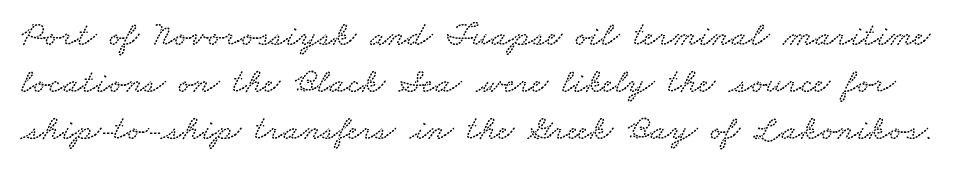
The image shows 35 px wide type; set normal line spacing (1.35x), normal letter spacing, not underlined; low stroke contrast and a small x-height.
